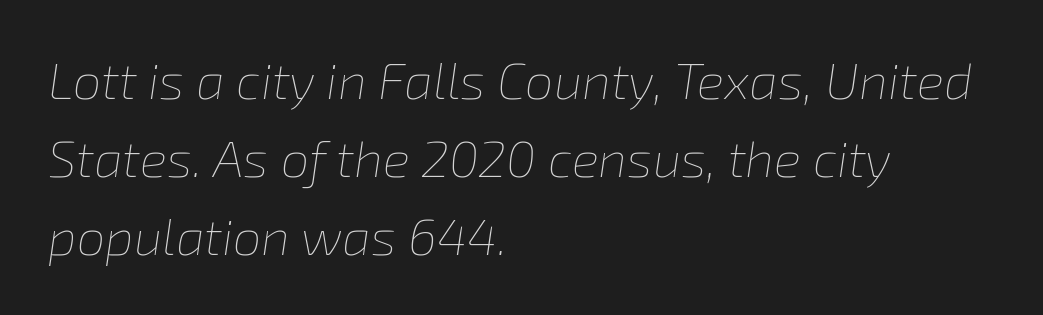
{"italic": "yes", "lean": "right", "slant_degrees": 8, "bold": "no", "weight": "thin", "width": "normal", "stroke_contrast": "low", "x_height": "medium", "monospaced": "no", "underline": "no", "align": "left", "line_spacing": "normal", "line_spacing_ratio": 1.53, "letter_spacing": "normal", "letter_spacing_em": 0.0, "glyph_px": 51}
